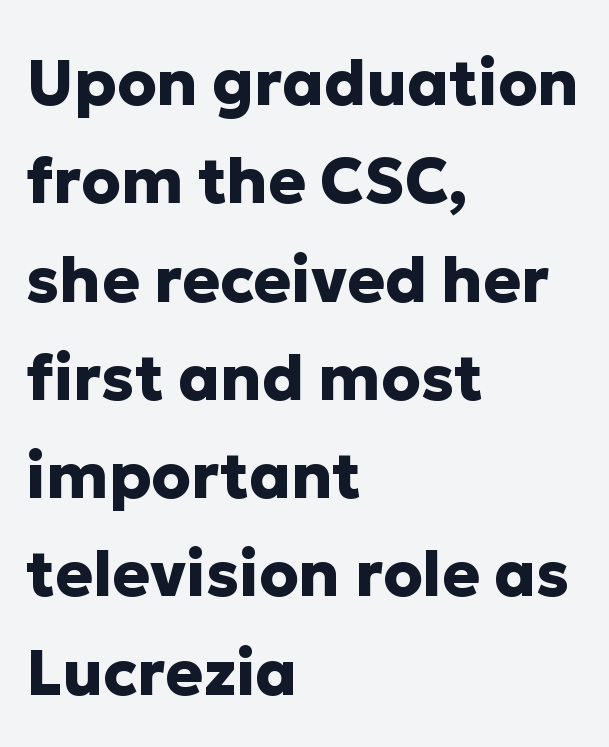
The glyphs are unaccompanied by any horizontal stroke below them. Students, note that the glyphs here touch the page at normal intervals. The typesetting leans heavy: a genuine bold. If you drew a ruler down the left edge, every line would touch it. Reading down the column, the eye jumps a familiar distance to each next line.
